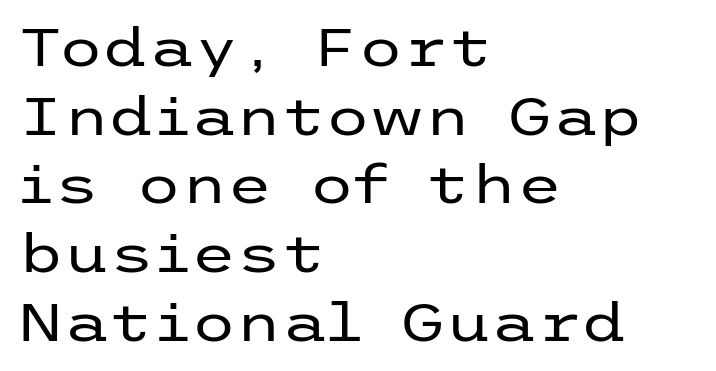
The image shows 52 px regular-weight, wide sans-serif type, upright; set left-aligned, normal line spacing (1.32x), normal letter spacing, not underlined; low stroke contrast and a medium x-height.
